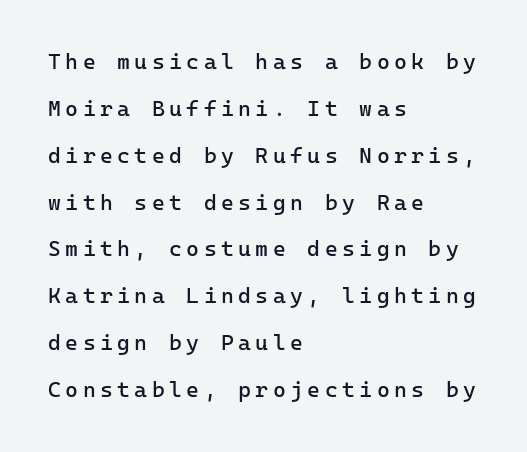
Lines of text with bare space underneath. All the whitespace from short lines collects on the right. You could fit nearly another row in the gap between these rows. This rendering widens character spacing well past its baseline value. The passage shown is not bold in any degree.
